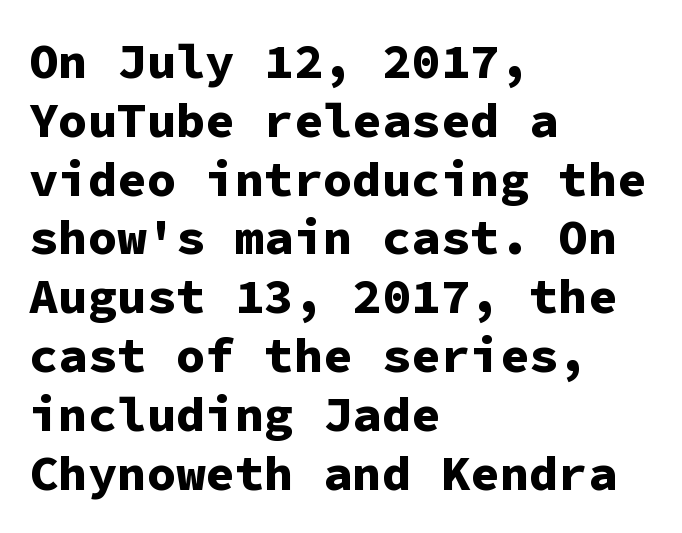
The image shows 49 px bold sans-serif type, upright, monospaced; set left-aligned, line spacing 1.2x, normal letter spacing, not underlined; low stroke contrast and a medium x-height.
